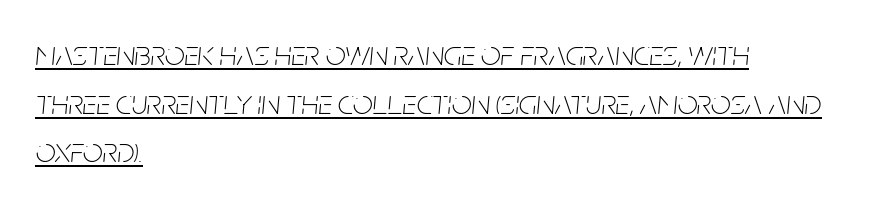
The image shows 35 px thin, condensed type, italic (leaning right); set left-aligned, normal line spacing (1.39x), normal letter spacing, underlined; low stroke contrast and a large x-height.
